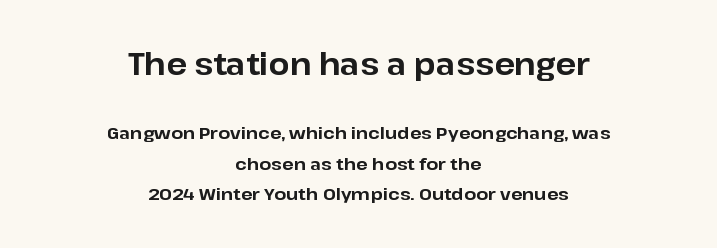
This is the regular roman posture of the typeface. This sample uses plain, unmodified letter spacing. Short and long lines alike share a common midpoint. The block sitting higher on the canvas is the one with enlarged characters. You could not count columns in this text — the font is proportionally spaced. Observe the absence of serifs on each vertical stroke in this sample.
